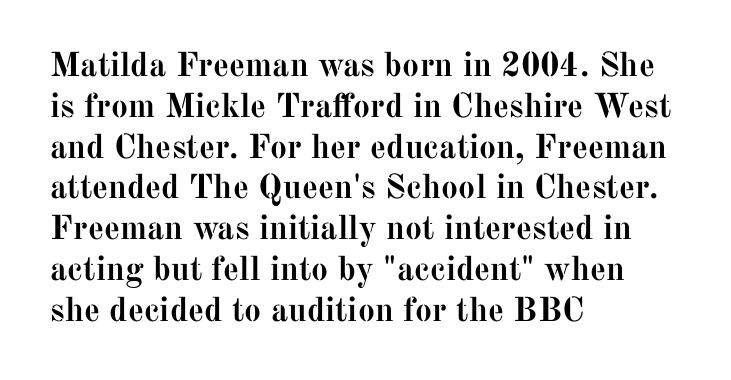
Emphasis by weight is at full strength: bold. The face used here is proportionally spaced, like ordinary book or web type. These lines are composed in type with serifs. The rendering anchors every line to the left-hand side. If you drew a line through each stem, it would be perfectly vertical.
